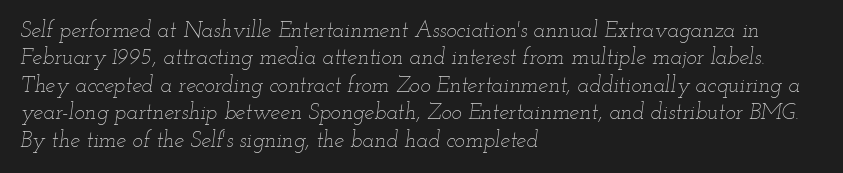
{"italic": "yes", "lean": "right", "slant_degrees": 12, "bold": "no", "underline": "no", "align": "left", "line_spacing": "normal", "line_spacing_ratio": 1.25, "letter_spacing": "normal", "letter_spacing_em": 0.0, "glyph_px": 22}
